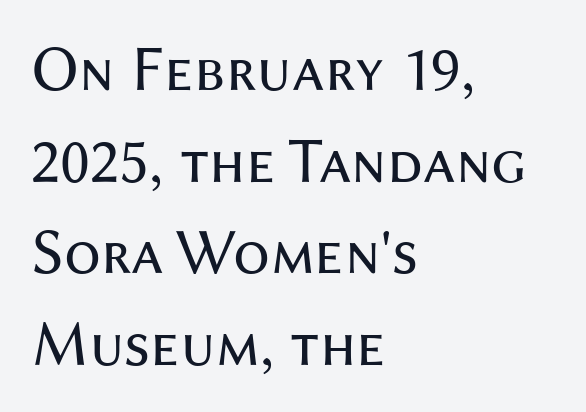
Character widths vary here, with narrow letters taking less room than wide ones. Clear beneath every line of the passage. No chunkiness to these letters — they're not bold. The typography opts for an upright posture over an oblique one. The compositor pushed each line to the left boundary.
